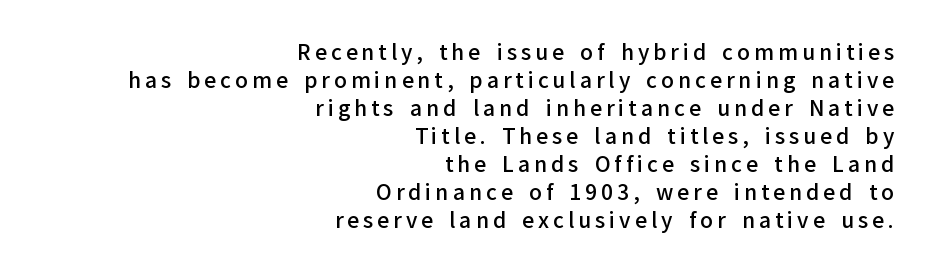
On the weight axis this lands at semibold, roughly 600. The setting favours the right margin, as signatures and pull-quotes sometimes do. Letters rest on an invisible, unmarked baseline. The vertical gap from one line to the next is medium. Quick note: not italic, upright.
